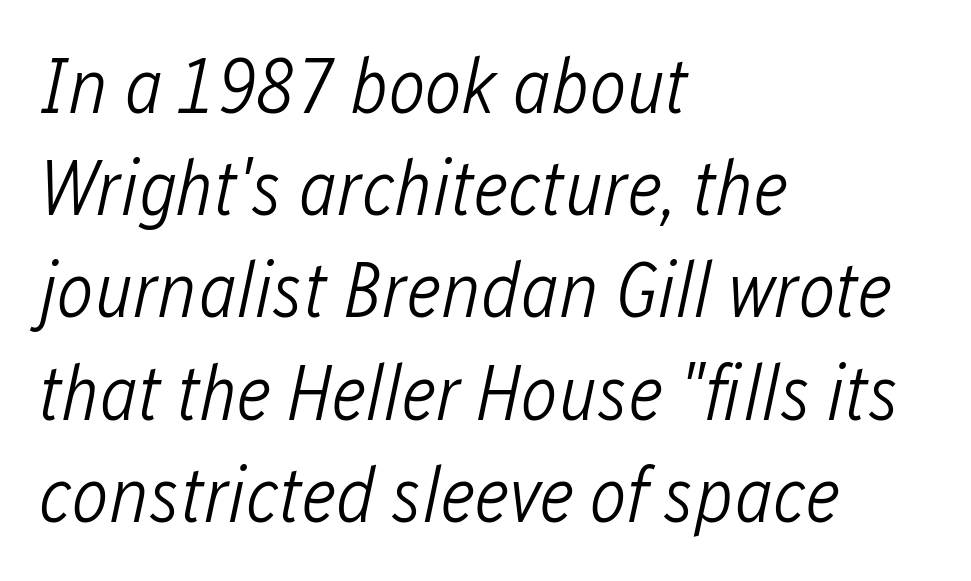
Q: Is the text bold? A: No.
Q: Is the text italic (slanted)? A: Yes, it leans right by about 12 degrees.
Q: Is the text underlined? A: No.
Q: How is the paragraph aligned? A: Left-aligned.
Q: Is the spacing between letters normal or unusually wide? A: Normal.
Q: Is the spacing between lines tight, normal or loose? A: Normal.
Q: Width (condensed, normal, or wide)? A: Condensed.
Q: Stroke contrast? A: Low.
Q: x-height? A: Medium.
Q: Monospaced? A: No.
